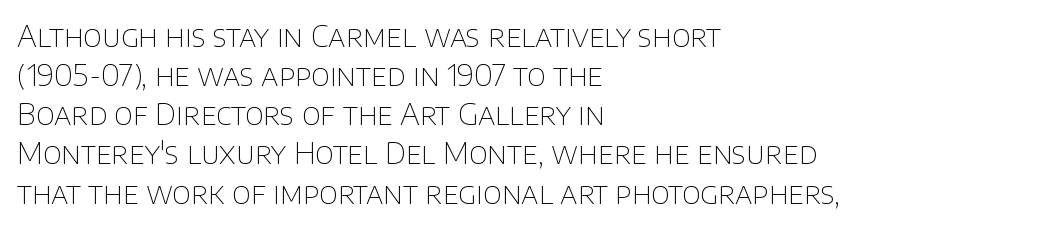
This rendering leaves character spacing at its baseline value. Note: no serifs on the glyphs. The passage is arranged the way most books set body copy — flush left. The font sits on the lighter half of the weight spectrum, regular included. Italic? Not at all — the glyphs are vertical. Here the designer chose a conventional face with non-uniform glyph widths.
